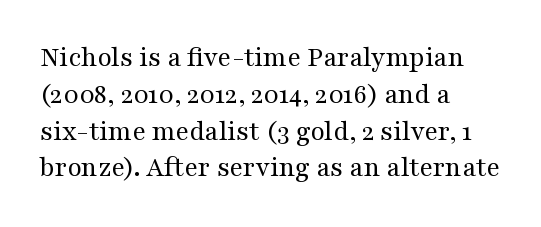
{"serif": "yes", "italic": "no", "bold": "no", "weight": "regular", "width": "wide", "stroke_contrast": "medium", "x_height": "medium", "monospaced": "no", "underline": "no", "align": "left", "line_spacing": "normal", "line_spacing_ratio": 1.27, "letter_spacing": "normal", "letter_spacing_em": 0.0, "glyph_px": 29}
